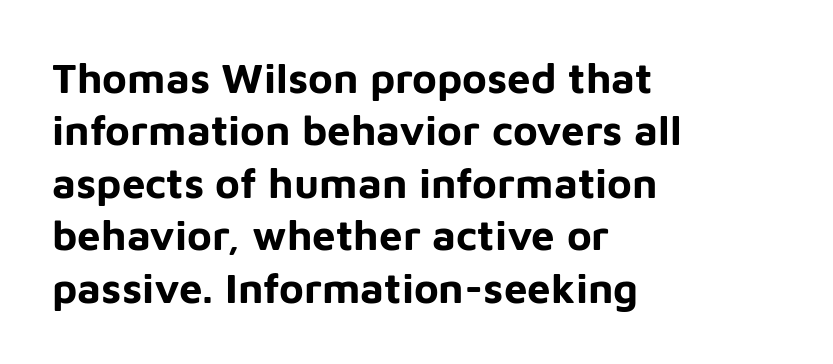
Q: Is the text bold? A: Yes.
Q: Is the text italic (slanted)? A: No, it is upright.
Q: Is the typeface a serif or a sans-serif typeface? A: Sans-serif.
Q: Is the text underlined? A: No.
Q: How is the paragraph aligned? A: Left-aligned.
Q: Is the spacing between letters normal or unusually wide? A: Normal.
Q: Is the spacing between lines tight, normal or loose? A: Normal.
Q: Width (condensed, normal, or wide)? A: Normal.
Q: Stroke contrast? A: Low.
Q: x-height? A: Medium.
Q: Monospaced? A: No.
